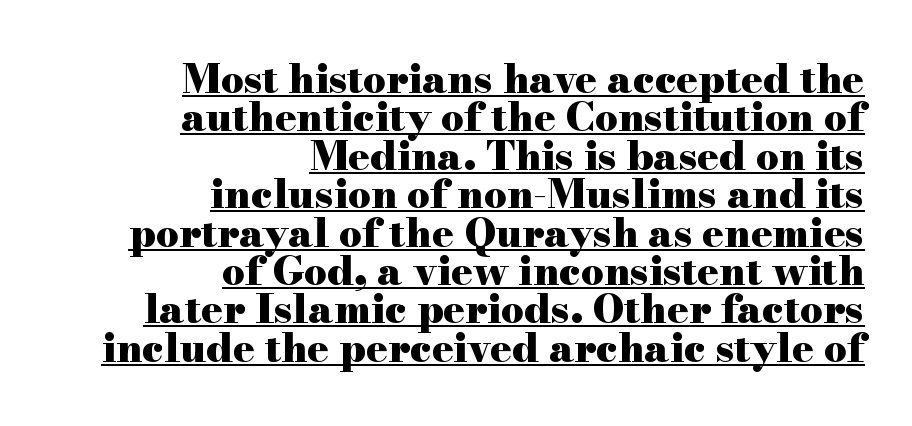
Stroke terminals: seriffed. The lines are quadded right. The letters advance in unequal steps, a hallmark of proportional type. In terms of letterspacing, this is plain default setting. Underlining? Definitely there.
